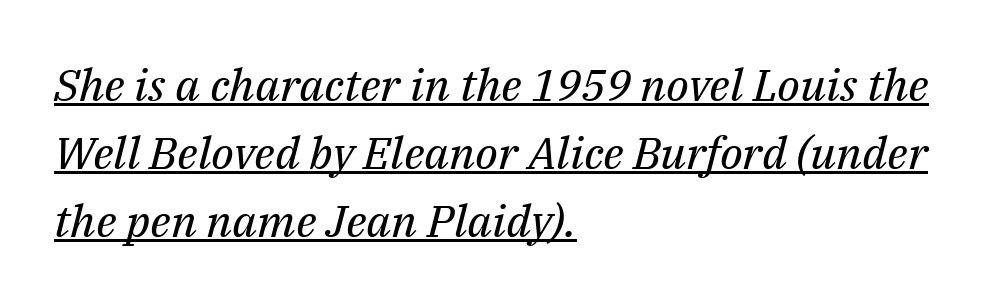
The face used here is seriffed, in the tradition of book romans. The type is set solid horizontally, with unmodified tracking. You could not count columns in this text — the font is proportionally spaced. A normal amount of white space separates one row of letters from the next. The weight would be labelled regular, book, light, or lighter still. Underline: present.
